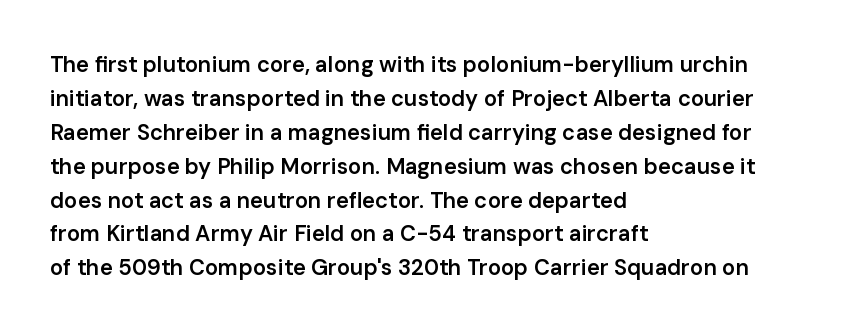
{"italic": "no", "bold": "semi", "underline": "no", "align": "left", "line_spacing": "normal", "line_spacing_ratio": 1.54, "letter_spacing": "normal", "letter_spacing_em": 0.0, "glyph_px": 22}
